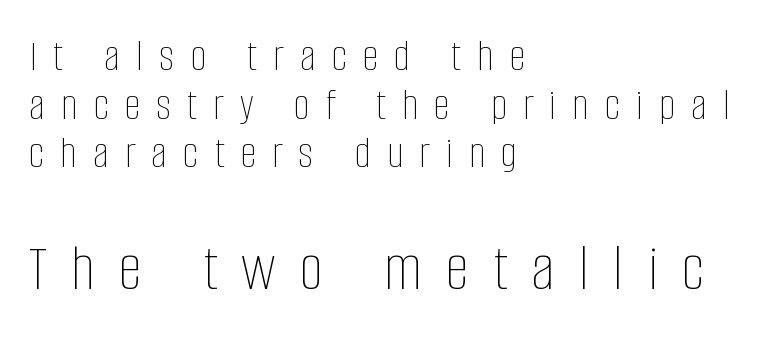
Q: Is the text bold? A: No.
Q: Is the text italic (slanted)? A: No, it is upright.
Q: Is the text underlined? A: No.
Q: How is the paragraph aligned? A: Left-aligned.
Q: Is the spacing between letters normal or unusually wide? A: Unusually wide.
Q: Is the spacing between lines tight, normal or loose? A: Tight.
Q: Which block of text is set in a larger size, the first (top) or the second (bottom)? A: The second (bottom) one.
Q: Width (condensed, normal, or wide)? A: Condensed.
Q: Stroke contrast? A: Low.
Q: x-height? A: Large.
Q: Monospaced? A: No.
